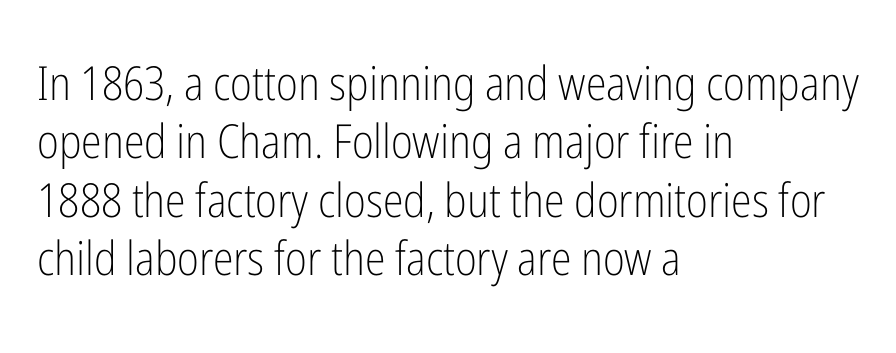
Q: Is the text bold? A: No.
Q: Is the text italic (slanted)? A: No, it is upright.
Q: Is the typeface a serif or a sans-serif typeface? A: Sans-serif.
Q: Is the text underlined? A: No.
Q: How is the paragraph aligned? A: Left-aligned.
Q: Is the spacing between letters normal or unusually wide? A: Normal.
Q: Width (condensed, normal, or wide)? A: Condensed.
Q: Stroke contrast? A: Low.
Q: x-height? A: Medium.
Q: Monospaced? A: No.
